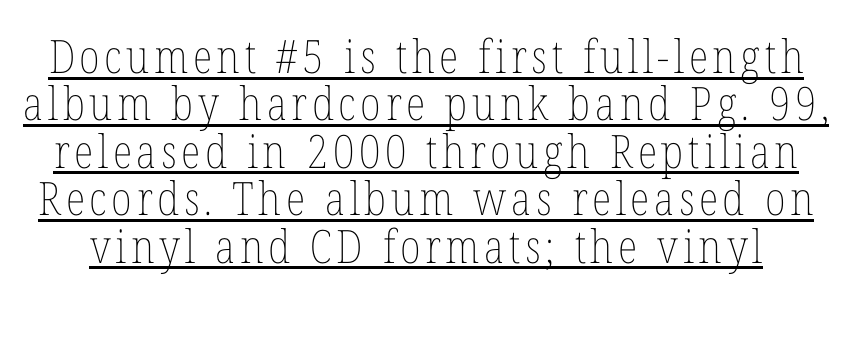
{"italic": "no", "bold": "no", "weight": "thin", "width": "condensed", "stroke_contrast": "low", "x_height": "medium", "monospaced": "no", "underline": "yes", "line_spacing": "tight", "line_spacing_ratio": 1.03, "glyph_px": 46}
